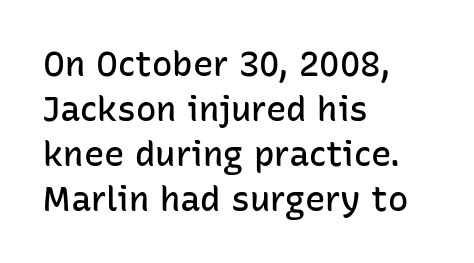
The image shows 34 px semibold sans-serif type, upright; set left-aligned, normal line spacing (1.32x), normal letter spacing, not underlined; low stroke contrast and a medium x-height.
